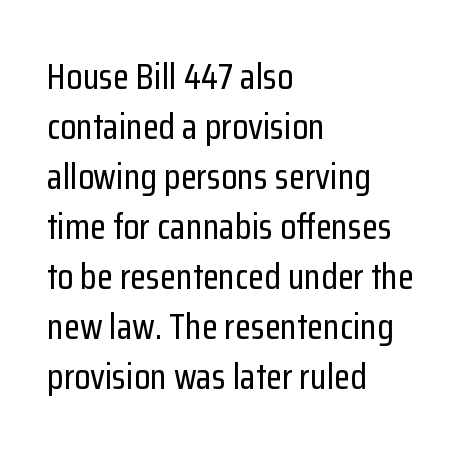
{"serif": "no", "italic": "no", "width": "condensed", "stroke_contrast": "low", "x_height": "medium", "monospaced": "no", "underline": "no", "align": "left", "line_spacing": "normal", "line_spacing_ratio": 1.35, "letter_spacing": "normal", "letter_spacing_em": 0.0, "glyph_px": 37}
